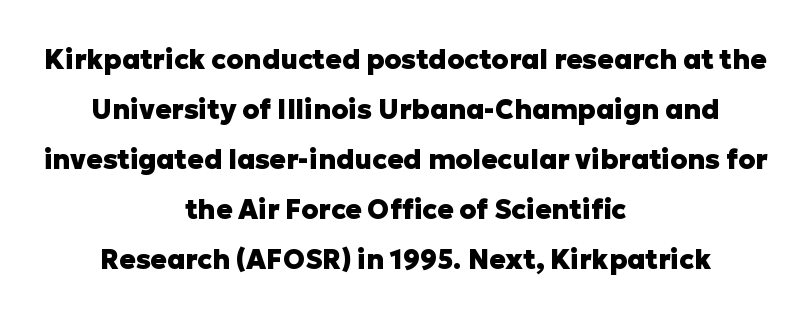
Q: Is the text bold? A: Yes.
Q: Is the text italic (slanted)? A: No, it is upright.
Q: Is the text underlined? A: No.
Q: How is the paragraph aligned? A: Centered.
Q: Is the spacing between letters normal or unusually wide? A: Normal.
